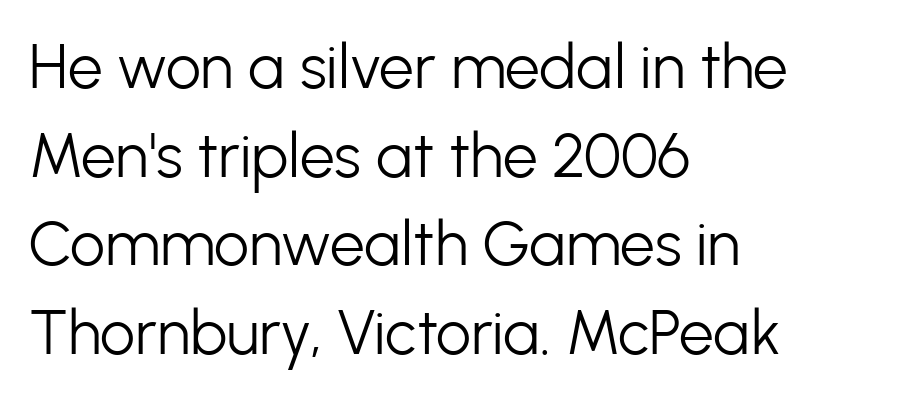
The image shows 62 px light sans-serif type, upright; set left-aligned, normal line spacing (1.43x), normal letter spacing, not underlined; low stroke contrast and a medium x-height.
